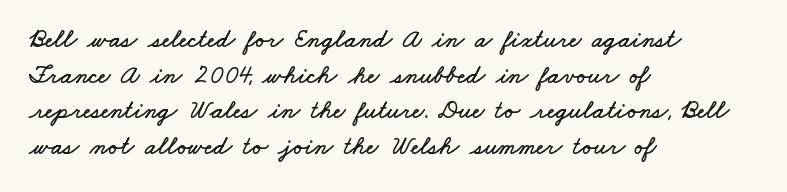
{"underline": "no", "align": "left", "line_spacing": "normal", "line_spacing_ratio": 1.37, "letter_spacing": "normal", "letter_spacing_em": 0.0, "glyph_px": 26}
